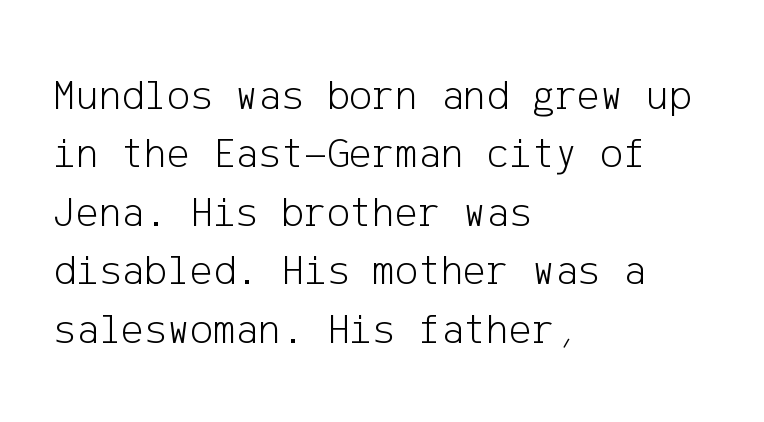
The lettering stays uniformly vertical, giving the passage a roman look. Is this a heavy cut? Hardly; it is regular or lighter. Clear beneath every line of the passage. The glyphs in this specimen are sans serif.
